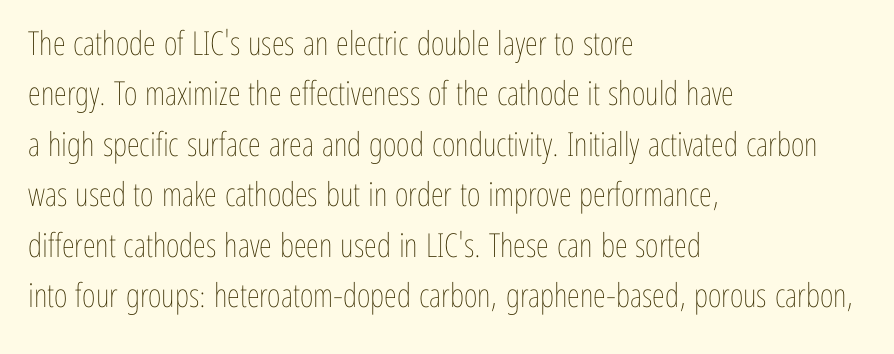
Q: Is the text bold? A: No.
Q: Is the text italic (slanted)? A: No, it is upright.
Q: Is the text underlined? A: No.
Q: How is the paragraph aligned? A: Left-aligned.
Q: Is the spacing between letters normal or unusually wide? A: Normal.
Q: Is the spacing between lines tight, normal or loose? A: Normal.
Q: Width (condensed, normal, or wide)? A: Condensed.
Q: Stroke contrast? A: Low.
Q: x-height? A: Medium.
Q: Monospaced? A: No.
